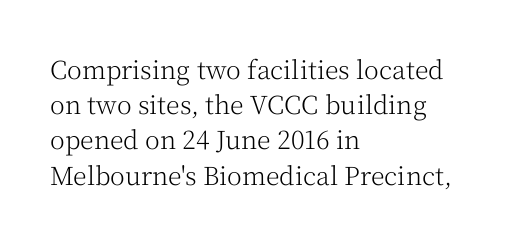
The image shows 25 px text type, upright; set left-aligned, normal line spacing (1.41x), normal letter spacing, not underlined.
